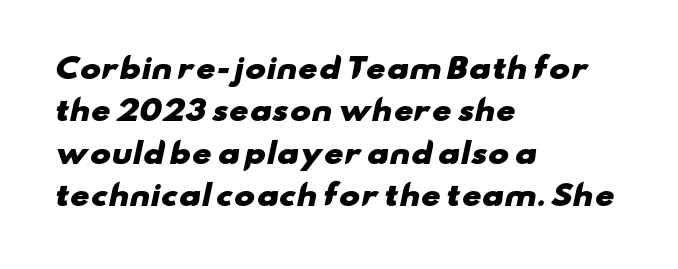
The image shows 28 px heavy, wide sans-serif type; set left-aligned, normal line spacing (1.51x), normal letter spacing, not underlined; low stroke contrast and a small x-height.
